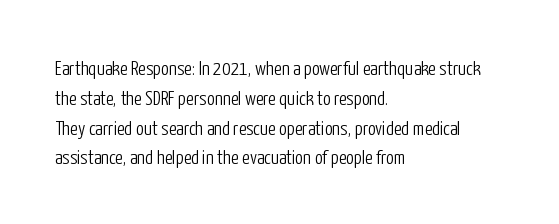
Q: Is the text bold? A: No.
Q: Is the text italic (slanted)? A: No, it is upright.
Q: Is the text underlined? A: No.
Q: How is the paragraph aligned? A: Left-aligned.
Q: Is the spacing between letters normal or unusually wide? A: Normal.
Q: Is the spacing between lines tight, normal or loose? A: Normal.
